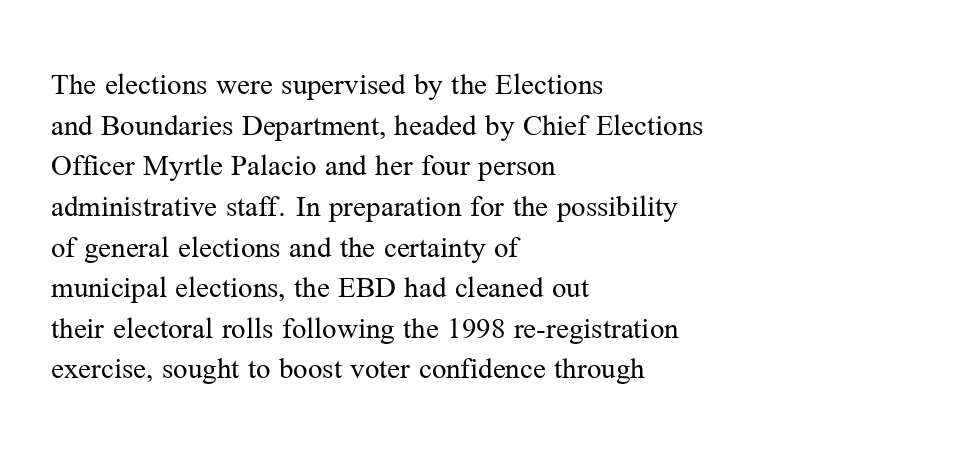
Old-style or modern, the face here clearly has serifs. Leftover space on each line is placed entirely after the last word. The line texture is even and compact thanks to regular tracking. It's the straight-up-and-down kind of type.
